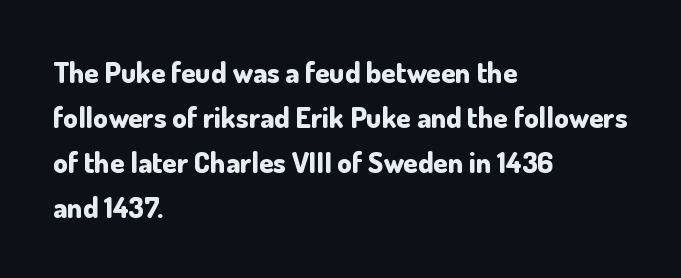
Each row of text sits above clean, open space. The passage shown stacks its lines at a standard gap. The strokes are fattened all the way to bold. Designer's note — italics off, roman on. Line starts are locked; line ends wander. The face used here is proportionally spaced, like ordinary book or web type.
